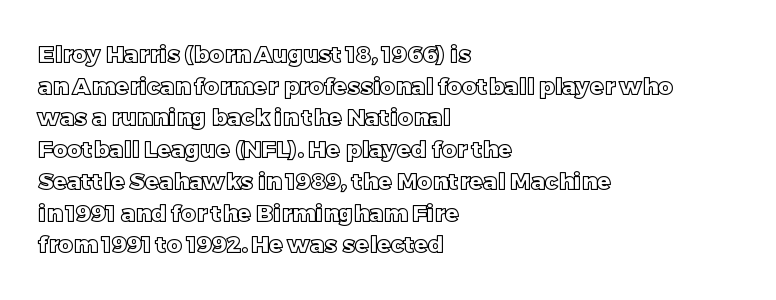
The image shows 23 px text type, upright; set left-aligned, normal line spacing (1.38x), normal letter spacing, not underlined.
